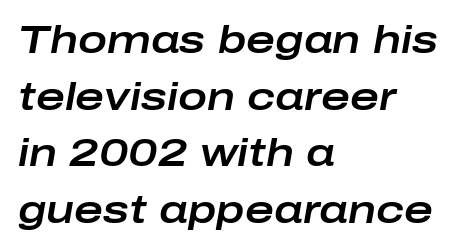
The passage shown has conventional tracking throughout. This sample keeps an unexceptional amount of space between lines. In CSS terms this would be text-align: left. Each row of text sits above clean, open space.
